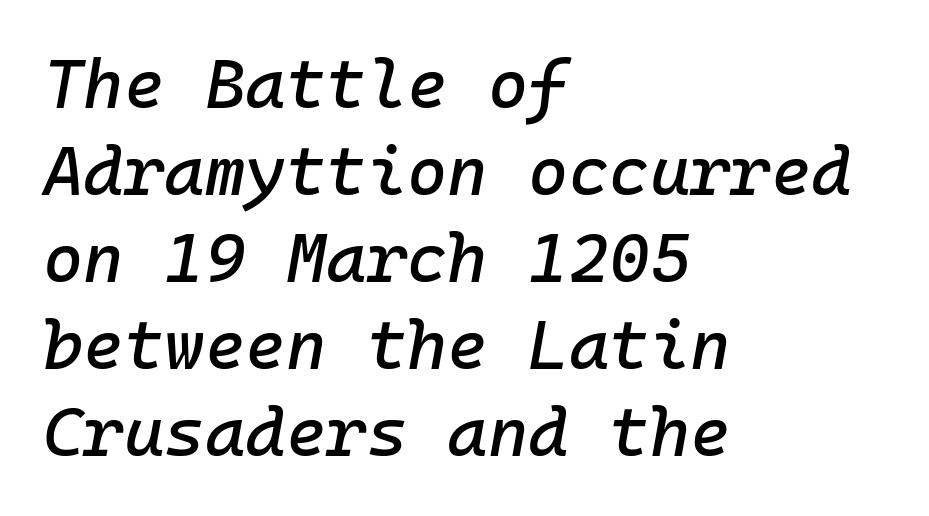
Every character here occupies the same horizontal width, giving the sample a typewriter-like rhythm. The area under the type is left untouched. Notice how the stems are inclined rather than vertical — that's the hallmark of italics. This sample uses plain, unmodified letter spacing. Horizontal alignment here is leftward, the default for most running prose. Baseline-to-baseline distance is the conventional proportion of letter height.
